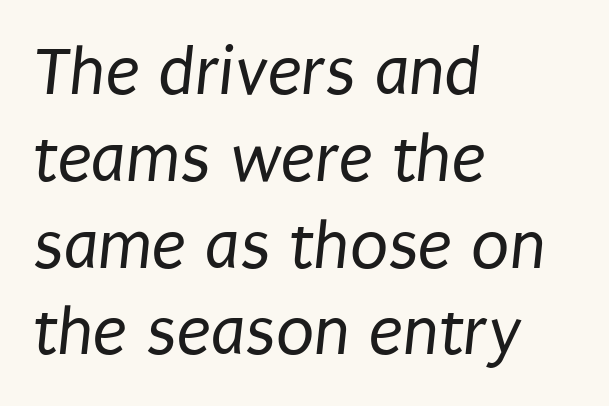
Stroke terminals: plain, sans-serif. Inter-character spacing is left at the font's built-in metrics. The typeface has the unassuming heft of standard copy or less. Looks like regular typesetting: each glyph gets only the width it needs. The passage shown is not underscored anywhere. Where is the straight margin? On the left.
